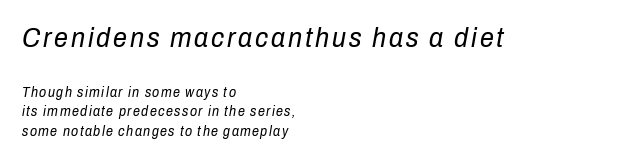
{"italic": "yes", "lean": "right", "slant_degrees": 10, "bold": "no", "weight": "regular", "width": "condensed", "stroke_contrast": "low", "x_height": "medium", "monospaced": "no", "underline": "no", "align": "left", "line_spacing": "normal", "line_spacing_ratio": 1.4, "larger_block": "first", "size_ratio": 2.0, "glyph_px": 28}
